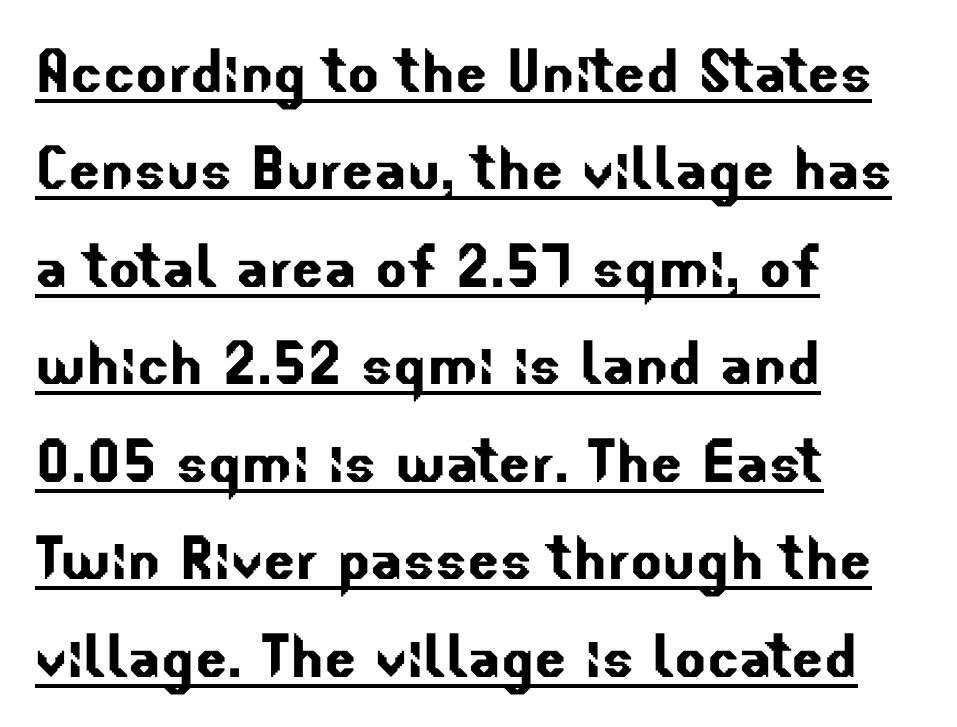
The image shows 75 px sans-serif type; set left-aligned, normal line spacing (1.3x), normal letter spacing, underlined; low stroke contrast and a small x-height.
